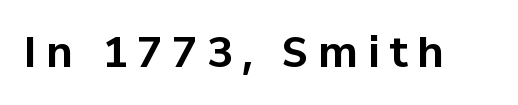
These lines are rendered in a variable-pitch font. Heavy-handed strokes throughout: this text is bold. Posture: vertical. The space beneath each line is pristine and unruled. Caption: expanded tracking, letters set apart. What kind of face is this? One without serifs — a sans.
